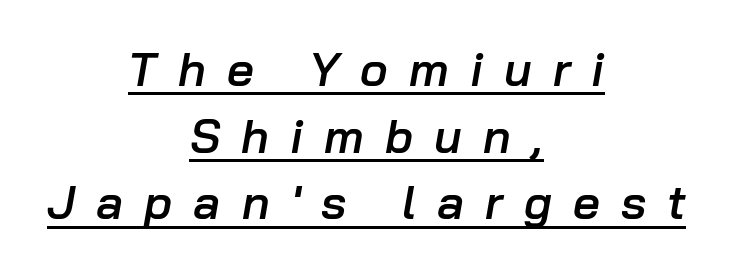
The image shows 47 px semibold type, italic (leaning right); set centered, normal line spacing (1.42x), unusually wide letter spacing (+0.45 em), underlined; low stroke contrast and a medium x-height.
